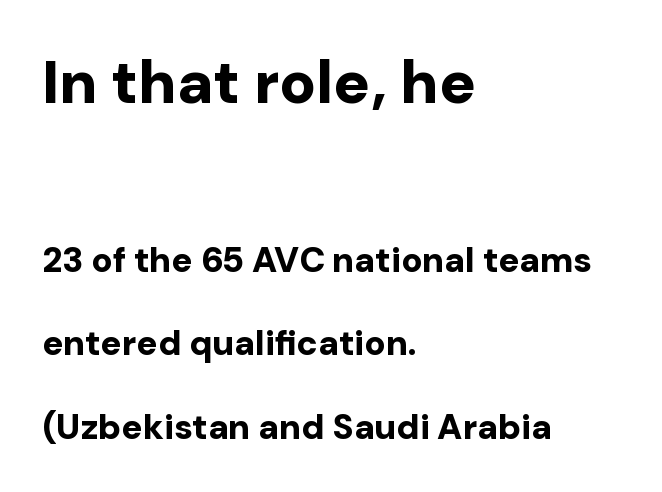
{"serif": "no", "italic": "no", "bold": "yes", "weight": "bold", "width": "normal", "stroke_contrast": "low", "x_height": "medium", "monospaced": "no", "underline": "no", "align": "left", "line_spacing": "loose", "line_spacing_ratio": 2.39, "letter_spacing": "normal", "letter_spacing_em": 0.0, "larger_block": "first", "size_ratio": 1.74, "glyph_px": 61}
